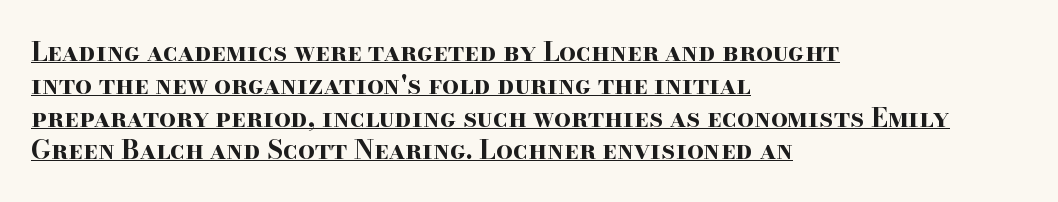
{"italic": "no", "bold": "yes", "underline": "yes", "align": "left", "line_spacing": "normal", "line_spacing_ratio": 1.26, "letter_spacing": "normal", "letter_spacing_em": 0.0, "glyph_px": 26}
